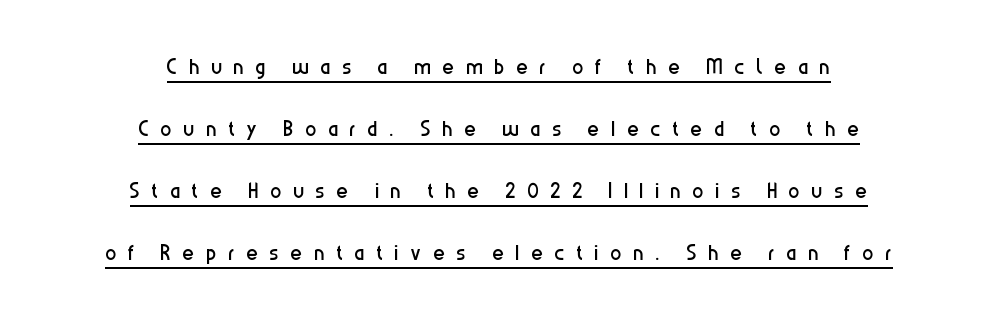
The letterforms sit at book weight or below. This sample has the flowing, uneven cadence of proportional lettering. One-word summary of the alignment: center. Vertical strokes here are truly vertical. Honestly, the underline is the first thing you notice here.
